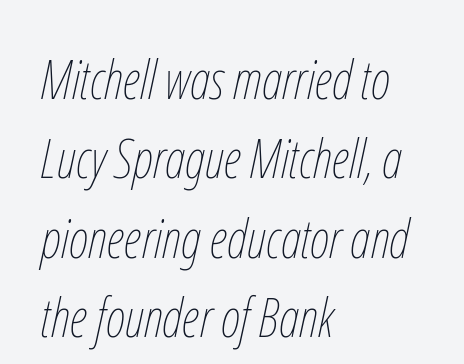
Q: Is the text bold? A: No.
Q: Is the text italic (slanted)? A: Yes, it leans right by about 12 degrees.
Q: Is the text underlined? A: No.
Q: How is the paragraph aligned? A: Left-aligned.
Q: Is the spacing between letters normal or unusually wide? A: Normal.
Q: Is the spacing between lines tight, normal or loose? A: Normal.
Q: Width (condensed, normal, or wide)? A: Condensed.
Q: Stroke contrast? A: Low.
Q: x-height? A: Medium.
Q: Monospaced? A: No.
